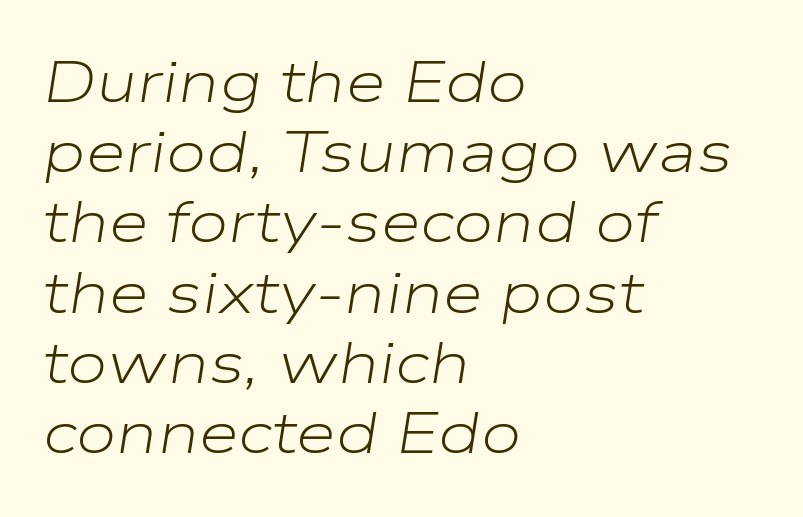
{"italic": "yes", "lean": "right", "slant_degrees": 9, "bold": "no", "weight": "light", "width": "wide", "stroke_contrast": "low", "x_height": "medium", "monospaced": "no", "underline": "no", "align": "left", "line_spacing_ratio": 1.21, "letter_spacing": "normal", "letter_spacing_em": 0.0, "glyph_px": 58}
